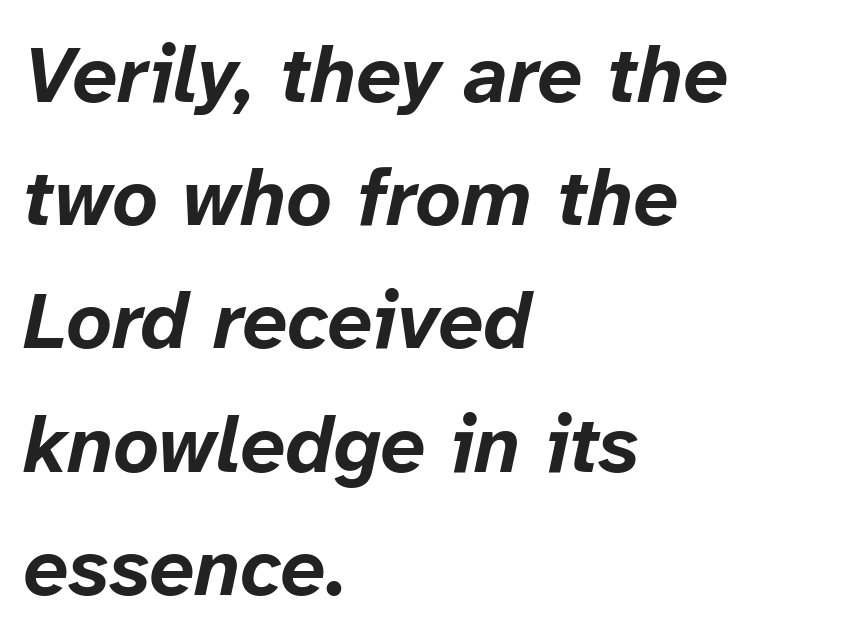
What's the leading like? Ordinary, nothing unusual. The letters are slanted; this is an italic face. A clean baseline with only descenders dipping below it. Does extra space separate the letters? No, they use regular spacing.
